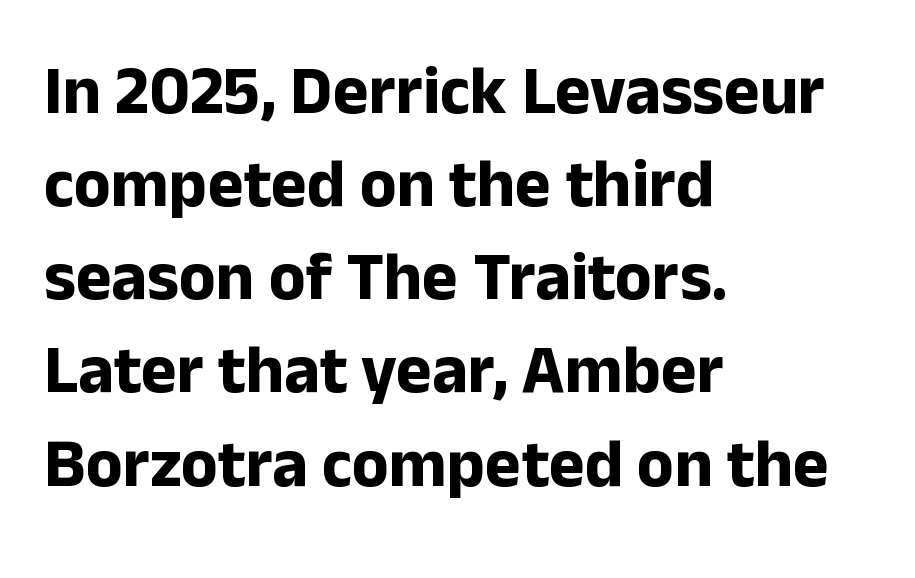
{"serif": "no", "italic": "no", "bold": "yes", "weight": "bold", "width": "normal", "stroke_contrast": "low", "x_height": "medium", "monospaced": "no", "underline": "no", "align": "left", "line_spacing": "normal", "line_spacing_ratio": 1.37, "letter_spacing": "normal", "letter_spacing_em": 0.0, "glyph_px": 68}
